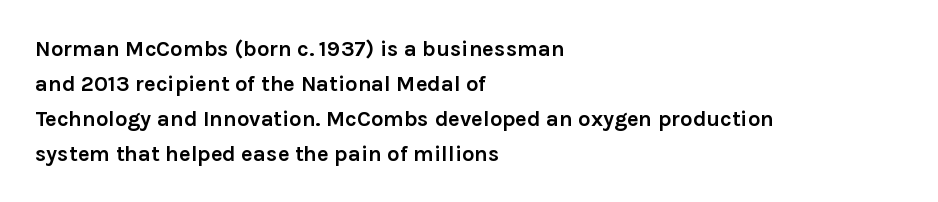
The image shows 22 px bold type, upright; set left-aligned, normal line spacing (1.59x), normal letter spacing, not underlined.
